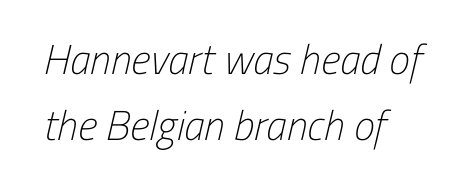
{"serif": "no", "bold": "no", "weight": "light", "width": "condensed", "stroke_contrast": "low", "x_height": "medium", "monospaced": "no", "underline": "no", "align": "left", "line_spacing": "normal", "line_spacing_ratio": 1.58, "letter_spacing": "normal", "letter_spacing_em": 0.0, "glyph_px": 42}
